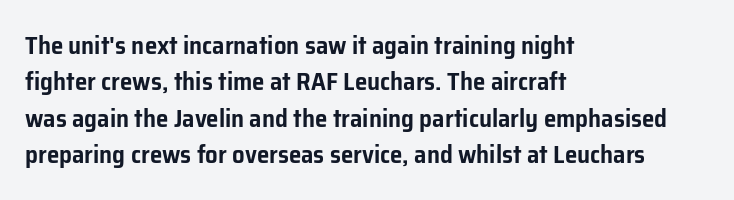
The image shows 25 px text type, upright; set left-aligned, normal line spacing (1.46x), normal letter spacing, not underlined.
